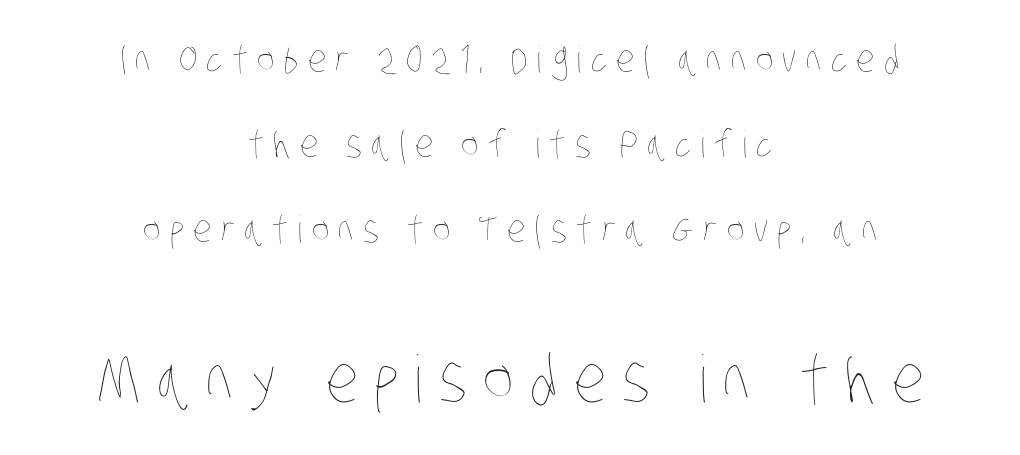
Q: Is the text bold? A: No.
Q: Is the text underlined? A: No.
Q: How is the paragraph aligned? A: Centered.
Q: Is the spacing between letters normal or unusually wide? A: Unusually wide.
Q: Is the spacing between lines tight, normal or loose? A: Loose.
Q: Which block of text is set in a larger size, the first (top) or the second (bottom)? A: The second (bottom) one.
Q: Width (condensed, normal, or wide)? A: Condensed.
Q: Stroke contrast? A: Low.
Q: x-height? A: Large.
Q: Monospaced? A: No.
